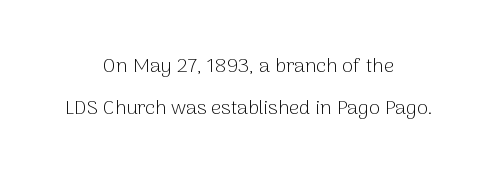
{"italic": "no", "bold": "no", "underline": "no", "align": "center", "line_spacing": "loose", "line_spacing_ratio": 2.1, "letter_spacing": "normal", "letter_spacing_em": 0.0, "glyph_px": 20}
